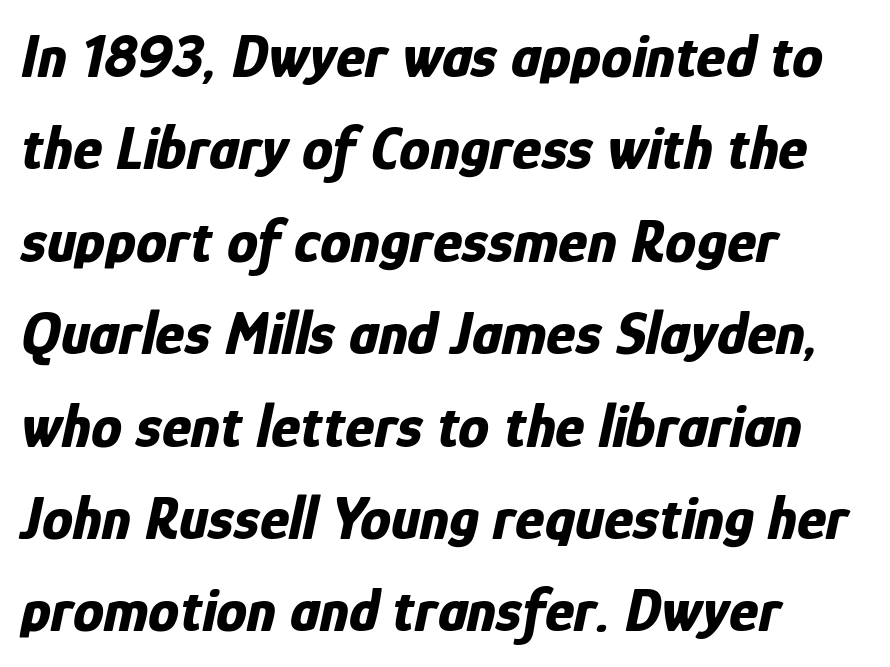
{"italic": "yes", "lean": "right", "slant_degrees": 12, "bold": "yes", "weight": "bold", "width": "condensed", "stroke_contrast": "low", "x_height": "medium", "monospaced": "no", "underline": "no", "align": "left", "line_spacing": "normal", "line_spacing_ratio": 1.49, "letter_spacing": "normal", "letter_spacing_em": 0.0, "glyph_px": 62}
